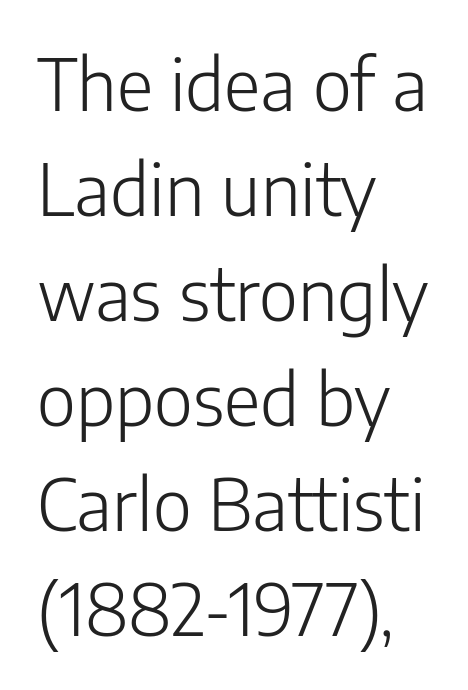
Q: Is the text bold? A: No.
Q: Is the text italic (slanted)? A: No, it is upright.
Q: Is the typeface a serif or a sans-serif typeface? A: Sans-serif.
Q: Is the text underlined? A: No.
Q: How is the paragraph aligned? A: Left-aligned.
Q: Is the spacing between letters normal or unusually wide? A: Normal.
Q: Is the spacing between lines tight, normal or loose? A: Normal.
Q: Width (condensed, normal, or wide)? A: Normal.
Q: Stroke contrast? A: Low.
Q: x-height? A: Medium.
Q: Monospaced? A: No.
